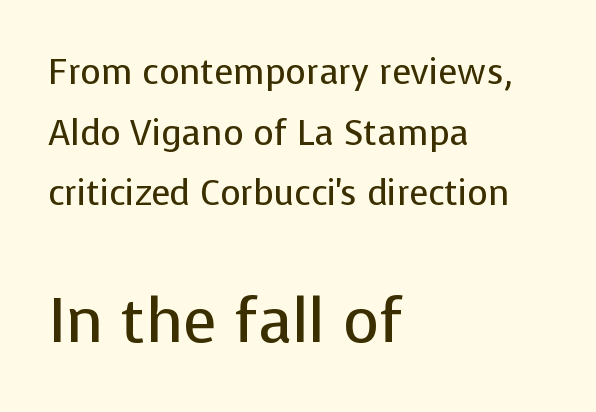
{"serif": "no", "italic": "no", "bold": "no", "weight": "regular", "width": "normal", "stroke_contrast": "low", "x_height": "medium", "monospaced": "no", "underline": "no", "align": "left", "line_spacing_ratio": 1.73, "letter_spacing": "normal", "letter_spacing_em": 0.0, "larger_block": "second", "size_ratio": 1.77, "glyph_px": 62}
